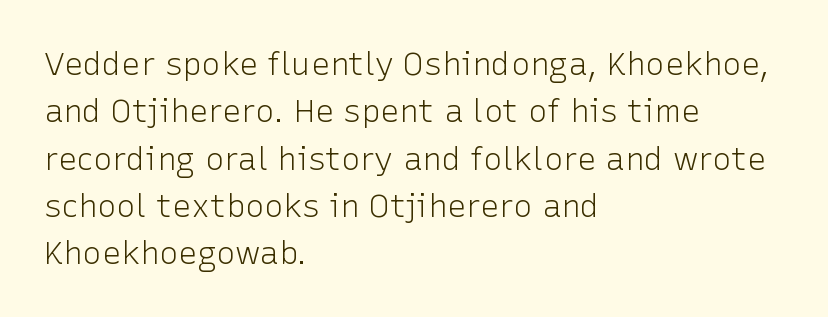
Q: Is the text bold? A: No.
Q: Is the text italic (slanted)? A: No, it is upright.
Q: Is the typeface a serif or a sans-serif typeface? A: Sans-serif.
Q: Is the text underlined? A: No.
Q: How is the paragraph aligned? A: Left-aligned.
Q: Is the spacing between letters normal or unusually wide? A: Normal.
Q: Is the spacing between lines tight, normal or loose? A: Normal.
Q: Width (condensed, normal, or wide)? A: Normal.
Q: Stroke contrast? A: Low.
Q: x-height? A: Medium.
Q: Monospaced? A: No.
